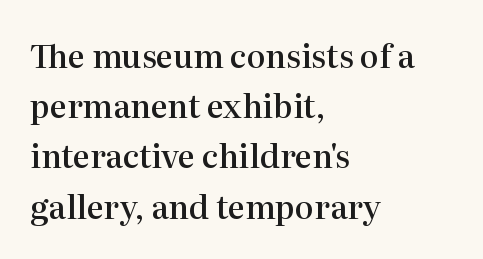
Q: Is the text bold? A: Semi-bold.
Q: Is the text italic (slanted)? A: No, it is upright.
Q: Is the typeface a serif or a sans-serif typeface? A: Serif.
Q: Is the text underlined? A: No.
Q: How is the paragraph aligned? A: Left-aligned.
Q: Is the spacing between letters normal or unusually wide? A: Normal.
Q: Is the spacing between lines tight, normal or loose? A: Normal.
Q: Width (condensed, normal, or wide)? A: Normal.
Q: Stroke contrast? A: High.
Q: x-height? A: Medium.
Q: Monospaced? A: No.
